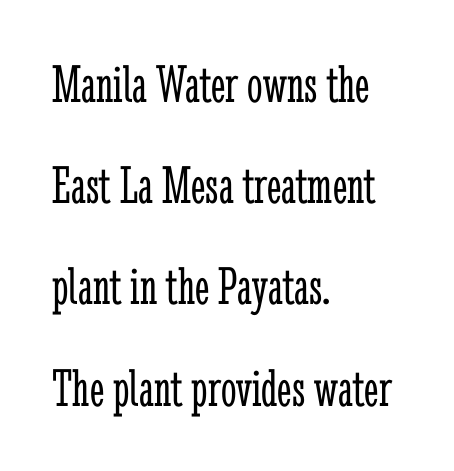
Q: Is the text bold? A: No.
Q: Is the text italic (slanted)? A: No, it is upright.
Q: Is the typeface a serif or a sans-serif typeface? A: Serif.
Q: Is the text underlined? A: No.
Q: How is the paragraph aligned? A: Left-aligned.
Q: Is the spacing between letters normal or unusually wide? A: Normal.
Q: Width (condensed, normal, or wide)? A: Condensed.
Q: Stroke contrast? A: Low.
Q: x-height? A: Medium.
Q: Monospaced? A: No.
